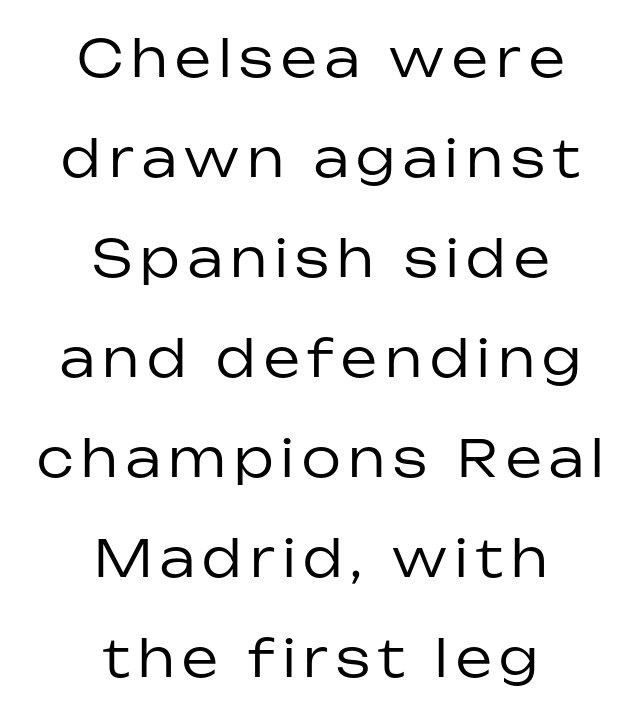
The image shows 51 px regular-weight sans-serif type, upright; set centered, loose line spacing (1.96x), not underlined; low stroke contrast and a medium x-height.
